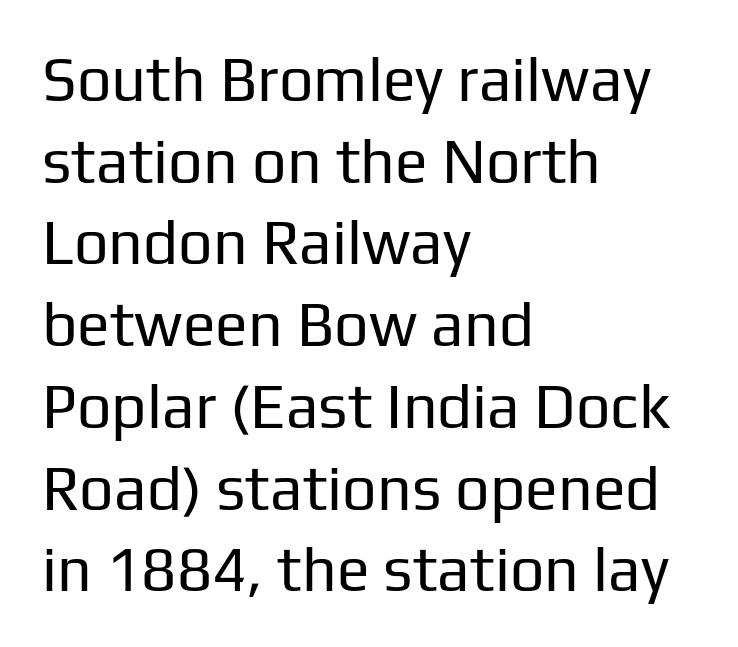
The image shows 61 px regular-weight sans-serif type, upright; set left-aligned, normal line spacing (1.34x), normal letter spacing, not underlined; low stroke contrast and a medium x-height.
